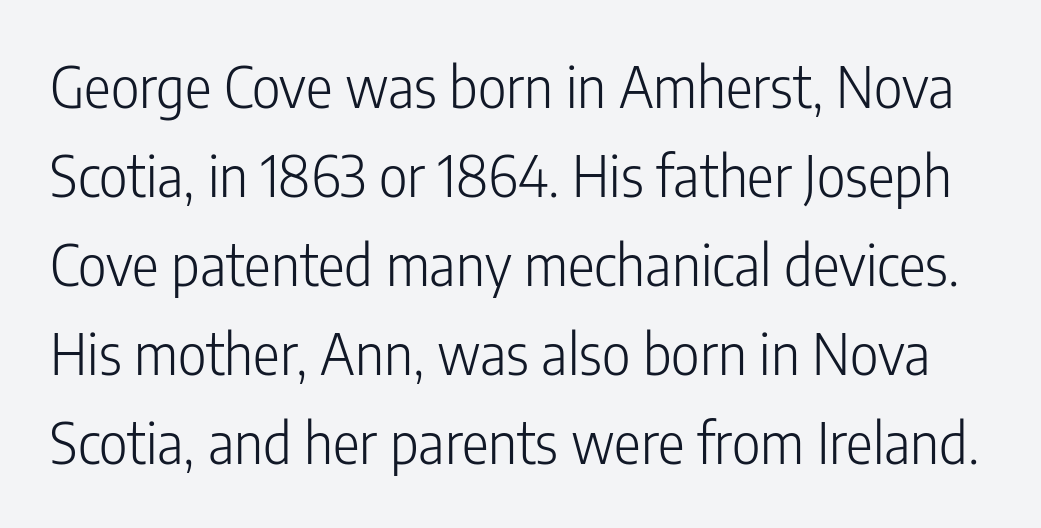
{"serif": "no", "italic": "no", "bold": "no", "weight": "light", "width": "condensed", "stroke_contrast": "low", "x_height": "medium", "monospaced": "no", "underline": "no", "line_spacing": "normal", "line_spacing_ratio": 1.59, "letter_spacing": "normal", "letter_spacing_em": 0.0, "glyph_px": 56}
